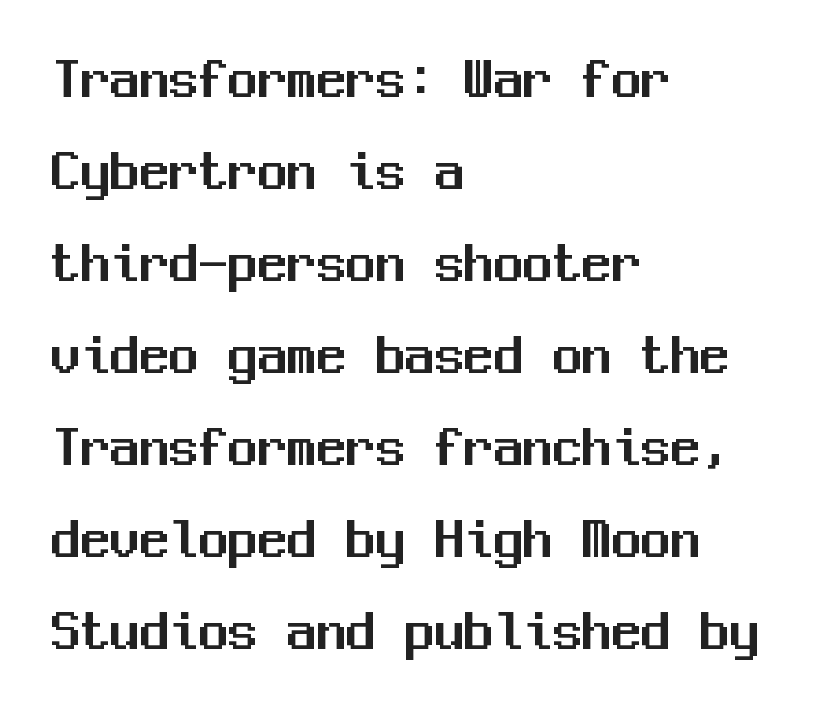
{"serif": "no", "italic": "no", "width": "normal", "stroke_contrast": "medium", "x_height": "medium", "monospaced": "yes", "underline": "no", "align": "left", "line_spacing": "normal", "line_spacing_ratio": 1.56, "letter_spacing": "normal", "letter_spacing_em": 0.0, "glyph_px": 59}
